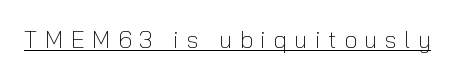
The image shows 24 px text type, upright; set unusually wide letter spacing (+0.3 em), underlined.
